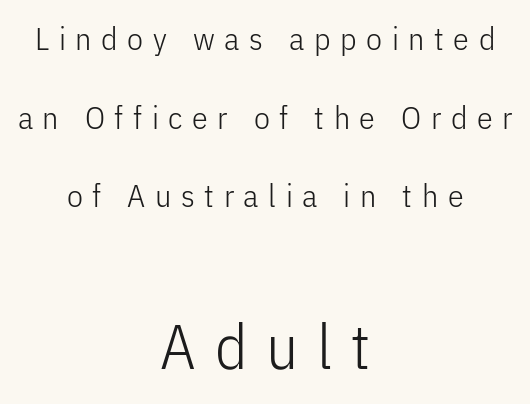
{"serif": "no", "italic": "no", "bold": "no", "weight": "light", "width": "condensed", "stroke_contrast": "low", "x_height": "medium", "monospaced": "no", "underline": "no", "align": "center", "line_spacing": "loose", "line_spacing_ratio": 2.46, "letter_spacing": "wide", "letter_spacing_em": 0.3, "larger_block": "second", "size_ratio": 1.97, "glyph_px": 63}
